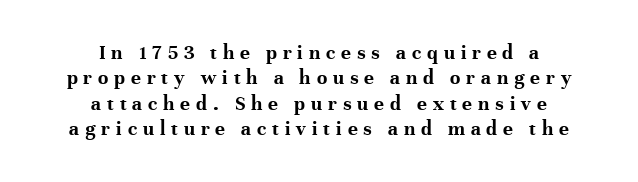
Q: Is the text bold? A: Yes.
Q: Is the text italic (slanted)? A: No, it is upright.
Q: Is the text underlined? A: No.
Q: How is the paragraph aligned? A: Centered.
Q: Is the spacing between letters normal or unusually wide? A: Unusually wide.
